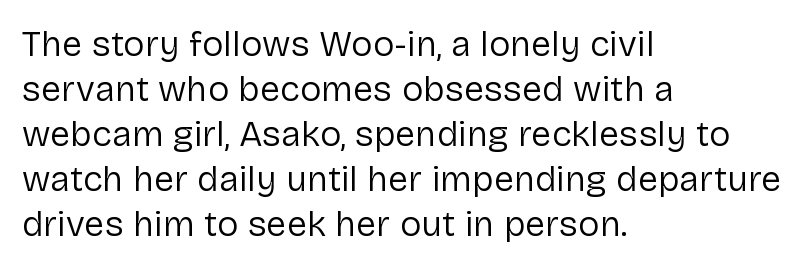
Q: Is the text bold? A: No.
Q: Is the text italic (slanted)? A: No, it is upright.
Q: Is the typeface a serif or a sans-serif typeface? A: Sans-serif.
Q: Is the text underlined? A: No.
Q: How is the paragraph aligned? A: Left-aligned.
Q: Is the spacing between letters normal or unusually wide? A: Normal.
Q: Is the spacing between lines tight, normal or loose? A: Normal.
Q: Width (condensed, normal, or wide)? A: Normal.
Q: Stroke contrast? A: Low.
Q: x-height? A: Medium.
Q: Monospaced? A: No.
